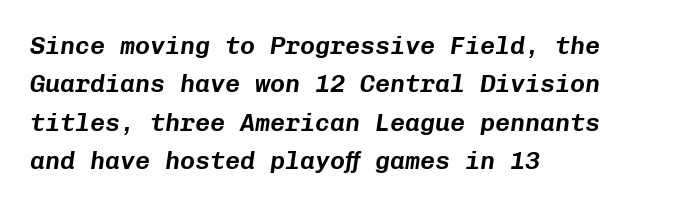
Horizontal alignment here is leftward, the default for most running prose. Just letters on the line, the space beneath them empty. How are the letters spaced? Ordinarily, with no added tracking. How would I describe the line gaps? Plain and ordinary.
